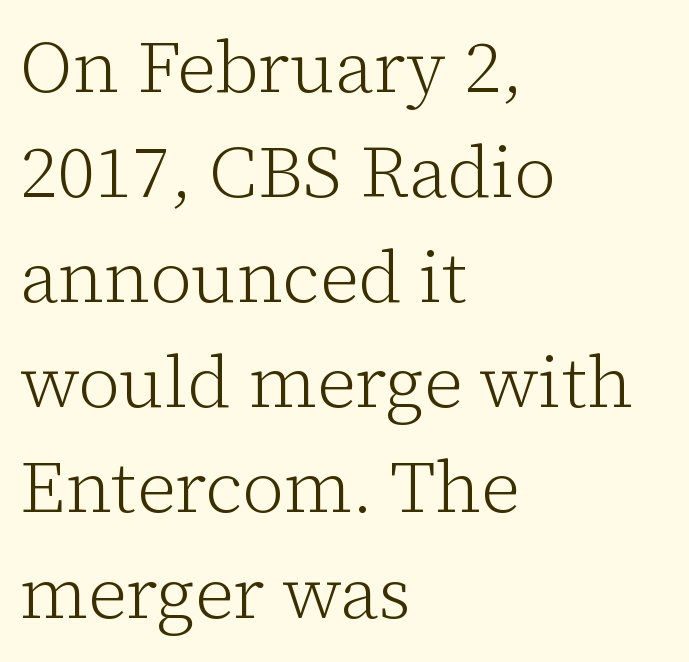
Character widths vary here, with narrow letters taking less room than wide ones. No extra tracking has been applied to these lines. Each stroke keeps to a modest, everyday thickness or less. One glance says typical: line gaps are just what's usual. Stroke terminals: seriffed.
